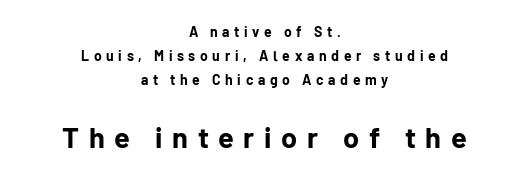
{"serif": "no", "italic": "no", "bold": "yes", "weight": "bold", "width": "normal", "stroke_contrast": "low", "x_height": "medium", "monospaced": "no", "underline": "no", "align": "center", "line_spacing_ratio": 1.73, "letter_spacing": "wide", "letter_spacing_em": 0.33, "larger_block": "second", "size_ratio": 2.07, "glyph_px": 29}
